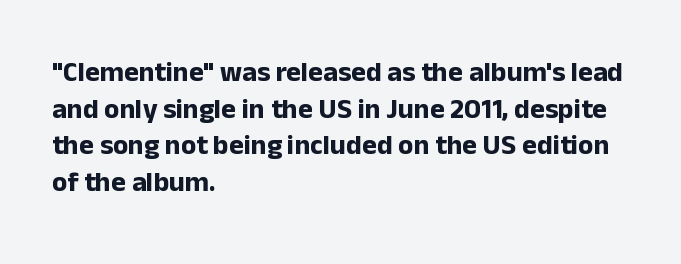
The image shows 28 px bold sans-serif type, upright; set left-aligned, normal line spacing (1.31x), normal letter spacing, not underlined; low stroke contrast and a medium x-height.
